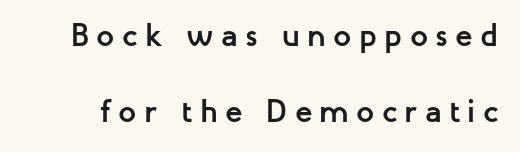
{"serif": "no", "italic": "no", "bold": "yes", "weight": "semibold", "width": "normal", "stroke_contrast": "low", "x_height": "medium", "monospaced": "no", "underline": "no", "line_spacing": "loose", "line_spacing_ratio": 2.37, "letter_spacing": "wide", "letter_spacing_em": 0.23, "glyph_px": 32}
